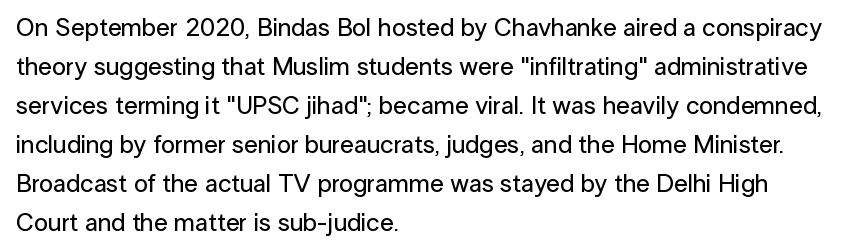
Q: Is the text italic (slanted)? A: No, it is upright.
Q: Is the text underlined? A: No.
Q: How is the paragraph aligned? A: Left-aligned.
Q: Is the spacing between letters normal or unusually wide? A: Normal.
Q: Is the spacing between lines tight, normal or loose? A: Normal.
